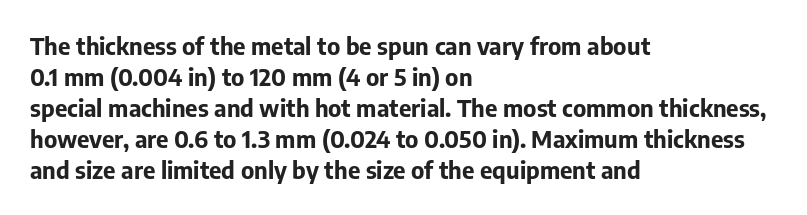
The image shows 24 px bold type, upright; set left-aligned, normal line spacing (1.29x), normal letter spacing, not underlined.
